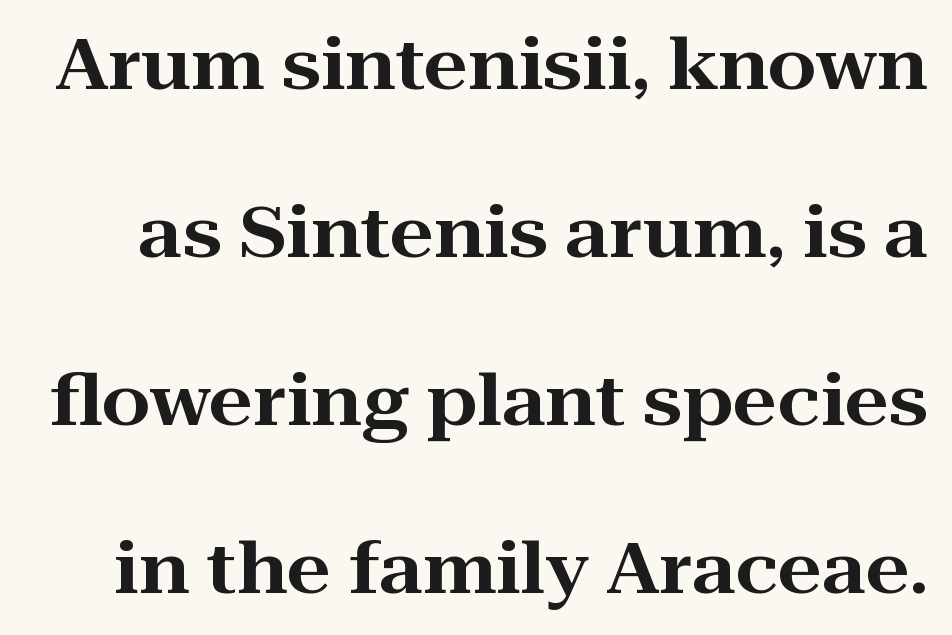
{"serif": "yes", "italic": "no", "width": "wide", "stroke_contrast": "high", "x_height": "medium", "monospaced": "no", "underline": "no", "line_spacing": "loose", "line_spacing_ratio": 2.4, "letter_spacing": "normal", "letter_spacing_em": 0.0, "glyph_px": 70}
